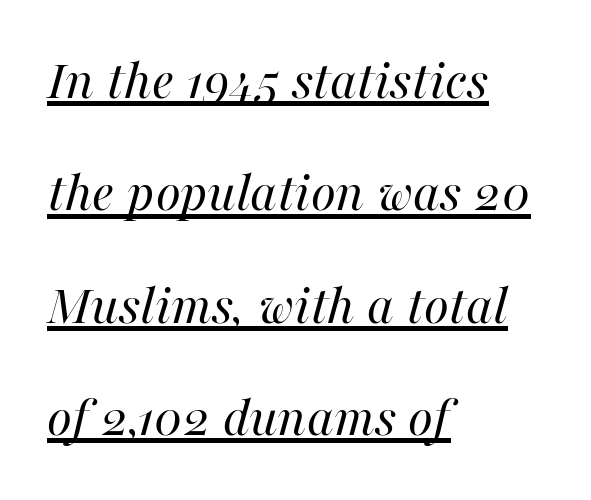
Q: Is the text bold? A: No.
Q: Is the text italic (slanted)? A: Yes, it leans right by about 16 degrees.
Q: Is the text underlined? A: Yes.
Q: How is the paragraph aligned? A: Left-aligned.
Q: Is the spacing between letters normal or unusually wide? A: Normal.
Q: Is the spacing between lines tight, normal or loose? A: Loose.
Q: Width (condensed, normal, or wide)? A: Normal.
Q: Stroke contrast? A: High.
Q: x-height? A: Medium.
Q: Monospaced? A: No.
